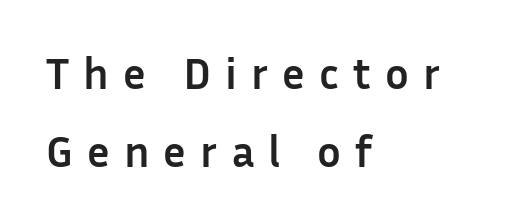
{"serif": "no", "italic": "no", "bold": "yes", "weight": "semibold", "width": "normal", "stroke_contrast": "low", "x_height": "medium", "monospaced": "no", "underline": "no", "align": "left", "line_spacing_ratio": 1.78, "letter_spacing": "wide", "letter_spacing_em": 0.32, "glyph_px": 44}
